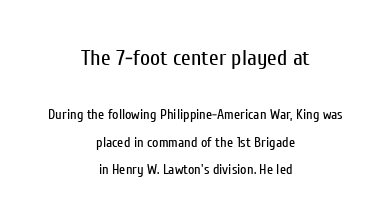
The letters look calm and open, with moderate or lighter stems. Horizontal alignment here is central, giving a formal, balanced look. Top chunk: large. Bottom chunk: small. Plain, unruled lines of type. The tracking reads as untouched default to a designer's eye.
